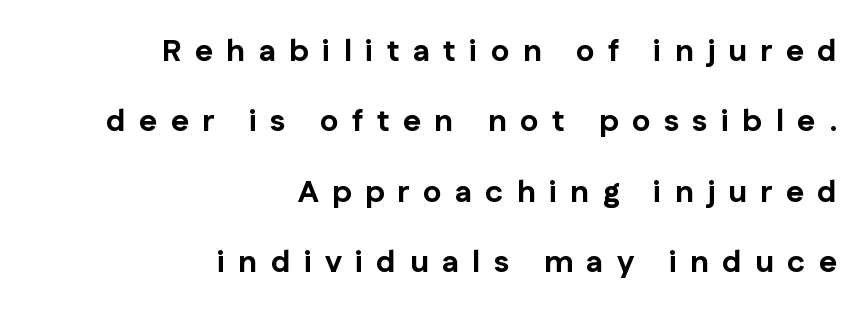
Students, this is bold: see how much ink each stroke carries. Varying glyph widths throughout — classic text-font behaviour. The passage shown has open, widely tracked lettering throughout. Horizontal bands of white between lines are thick stripes.
